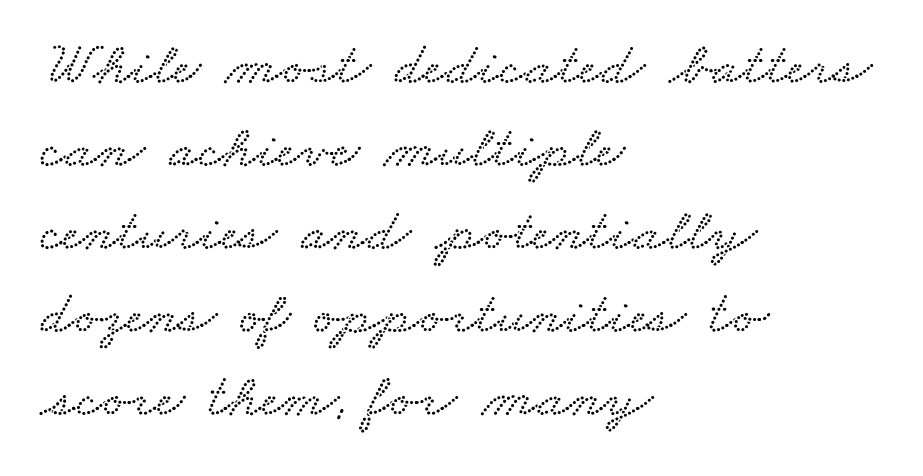
The image shows 61 px wide type; set left-aligned, normal line spacing (1.36x), normal letter spacing, not underlined; low stroke contrast and a small x-height.
